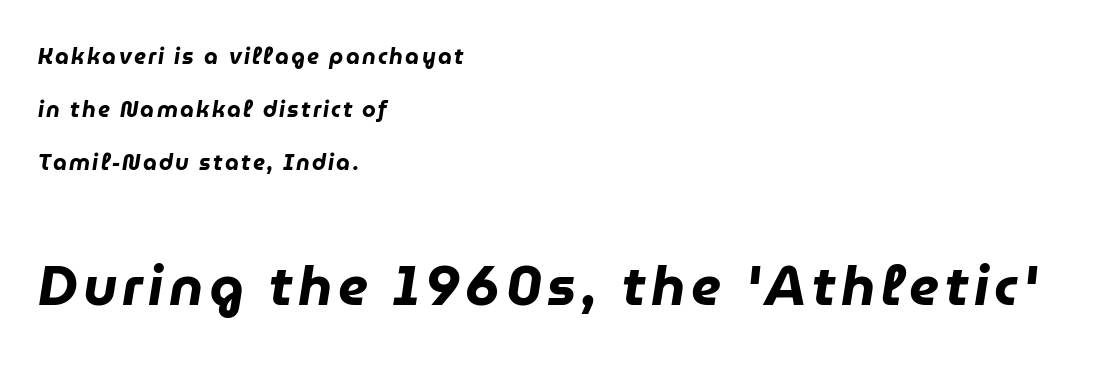
The image shows 55 px heavy type, italic (leaning right); set left-aligned, loose line spacing (2.42x), not underlined; the second (bottom) block is 2.5x larger; low stroke contrast and a medium x-height.
